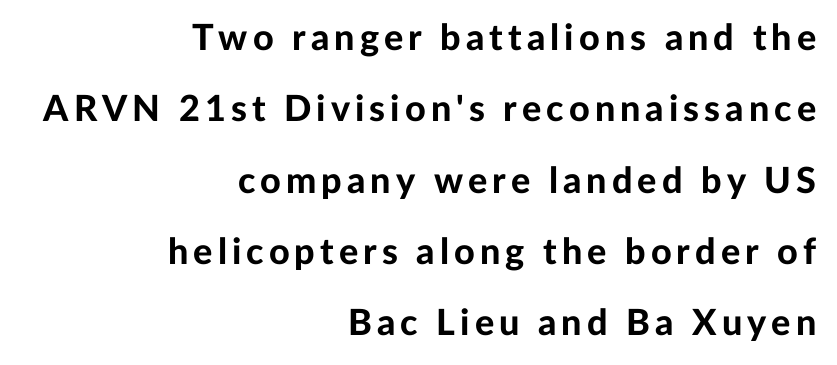
Q: Is the text bold? A: Yes.
Q: Is the text italic (slanted)? A: No, it is upright.
Q: Is the typeface a serif or a sans-serif typeface? A: Sans-serif.
Q: Is the text underlined? A: No.
Q: How is the paragraph aligned? A: Right-aligned.
Q: Is the spacing between lines tight, normal or loose? A: Loose.
Q: Width (condensed, normal, or wide)? A: Normal.
Q: Stroke contrast? A: Low.
Q: x-height? A: Medium.
Q: Monospaced? A: No.
